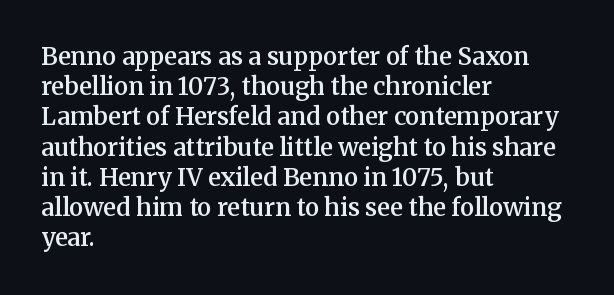
The image shows 24 px text type, upright; set left-aligned, normal line spacing (1.26x), normal letter spacing, not underlined.
